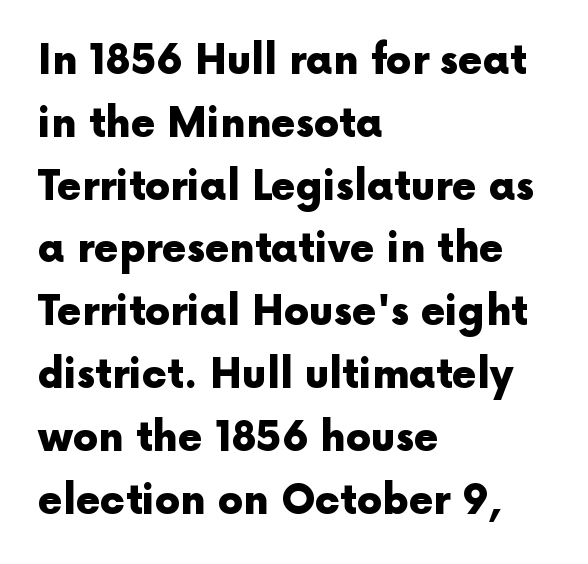
Q: Is the text bold? A: Yes.
Q: Is the text italic (slanted)? A: No, it is upright.
Q: Is the typeface a serif or a sans-serif typeface? A: Sans-serif.
Q: Is the text underlined? A: No.
Q: How is the paragraph aligned? A: Left-aligned.
Q: Is the spacing between letters normal or unusually wide? A: Normal.
Q: Is the spacing between lines tight, normal or loose? A: Normal.
Q: Width (condensed, normal, or wide)? A: Normal.
Q: x-height? A: Medium.
Q: Monospaced? A: No.
